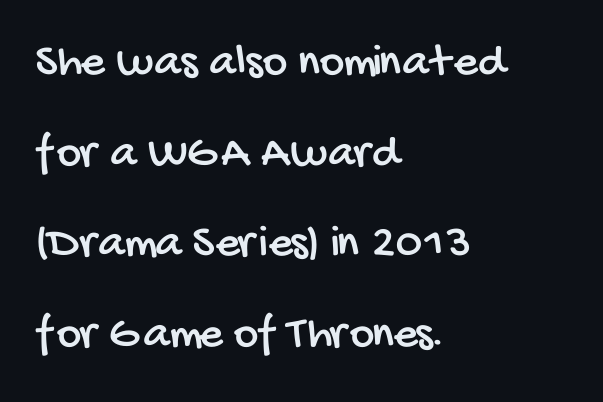
The text was rendered using a sans face with plain stroke endings. Horizontal bands of white between lines are thick stripes. Here the designer chose a conventional face with non-uniform glyph widths. The passage is arranged the way most books set body copy — flush left. The words here are not underlined. The line texture is even and compact thanks to regular tracking.
